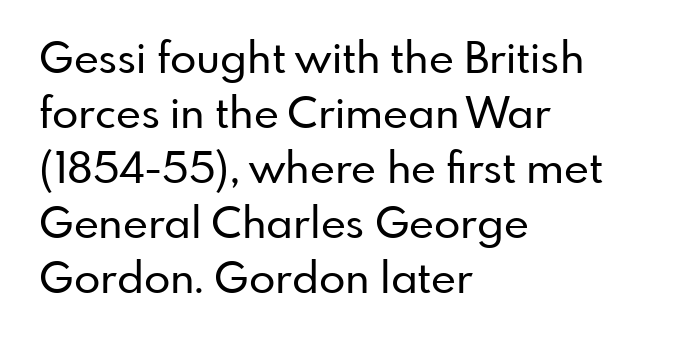
The image shows 43 px sans-serif type, upright; set left-aligned, normal line spacing (1.28x), normal letter spacing, not underlined; low stroke contrast and a small x-height.
